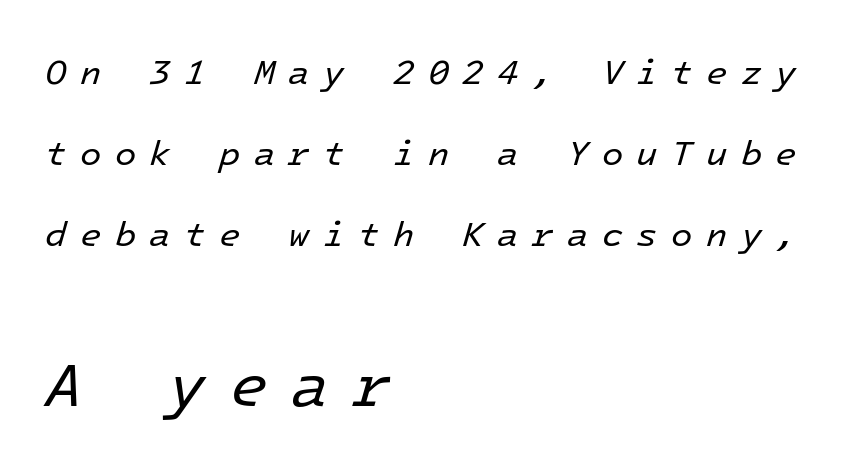
Each line starts at the same left margin while the right side varies. The typography opts for an oblique posture over an upright one. Each letter, wide or thin by design, is forced into the same width here. The typeface has the unassuming heft of standard copy or less. Vertically, the passage feels expansive, rows floating well apart.
